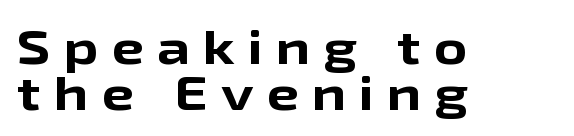
{"serif": "no", "italic": "no", "bold": "yes", "weight": "bold", "width": "wide", "stroke_contrast": "low", "x_height": "medium", "monospaced": "no", "underline": "no", "align": "left", "line_spacing": "tight", "line_spacing_ratio": 1.0, "letter_spacing": "wide", "letter_spacing_em": 0.29, "glyph_px": 46}
